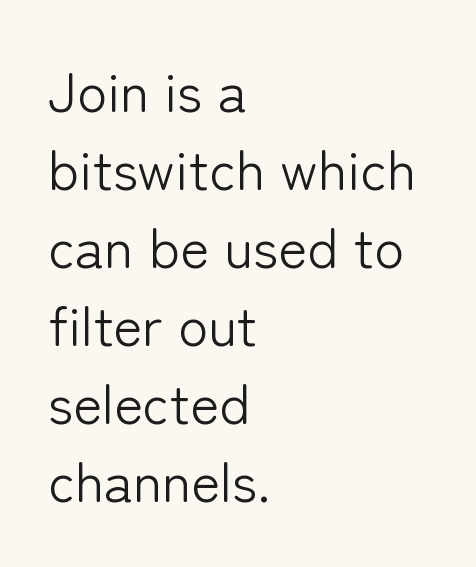
{"serif": "no", "italic": "no", "bold": "no", "weight": "light", "width": "normal", "stroke_contrast": "low", "x_height": "medium", "monospaced": "no", "underline": "no", "align": "left", "line_spacing": "normal", "line_spacing_ratio": 1.42, "letter_spacing": "normal", "letter_spacing_em": 0.0, "glyph_px": 55}
